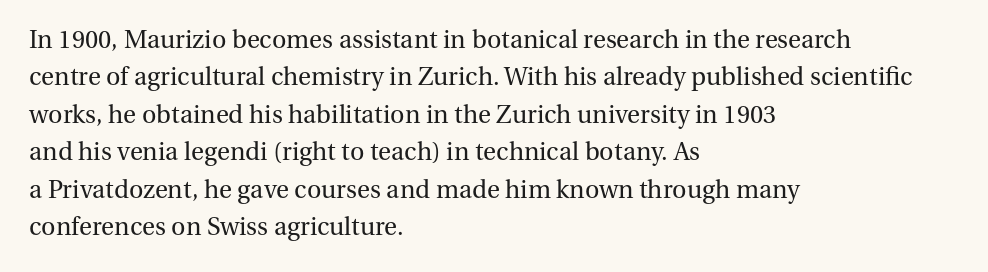
In CSS terms this would be text-align: left. Descenders are the only things crossing below the line. One glance says typical: line gaps are just what's usual. This is the regular roman posture of the typeface.
